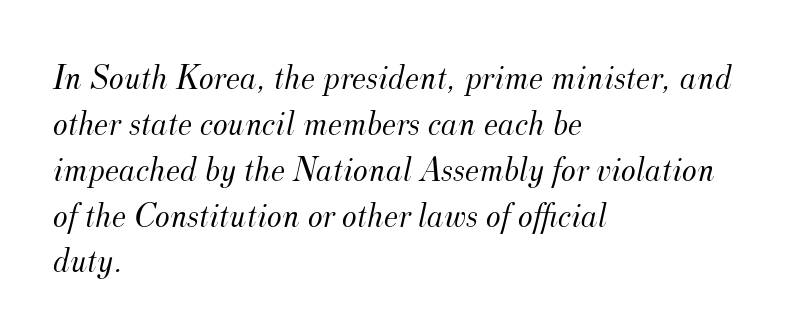
{"serif": "yes", "italic": "yes", "lean": "right", "slant_degrees": 12, "bold": "no", "weight": "light", "width": "normal", "stroke_contrast": "medium", "x_height": "small", "monospaced": "no", "underline": "no", "align": "left", "line_spacing": "normal", "line_spacing_ratio": 1.31, "letter_spacing": "normal", "letter_spacing_em": 0.0, "glyph_px": 35}
